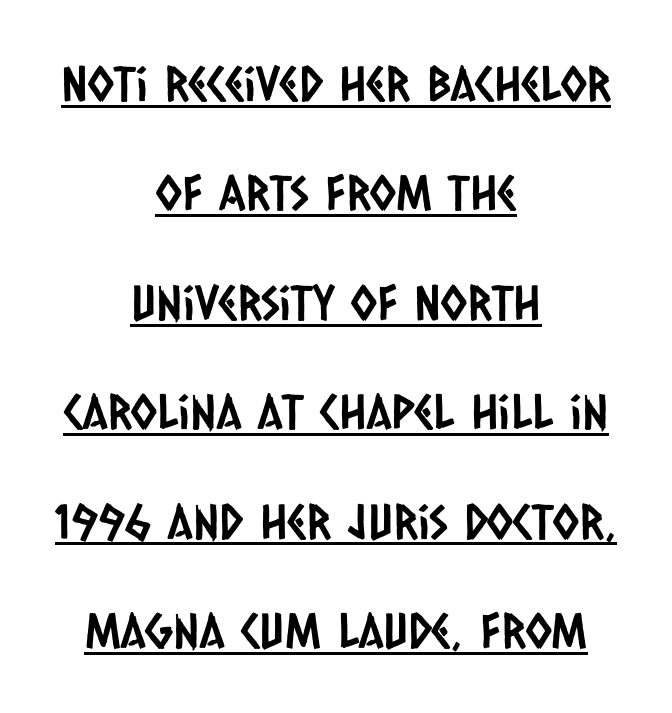
{"serif": "no", "width": "condensed", "stroke_contrast": "low", "x_height": "large", "monospaced": "no", "underline": "yes", "align": "center", "line_spacing": "loose", "line_spacing_ratio": 2.28, "letter_spacing": "normal", "letter_spacing_em": 0.0, "glyph_px": 48}
